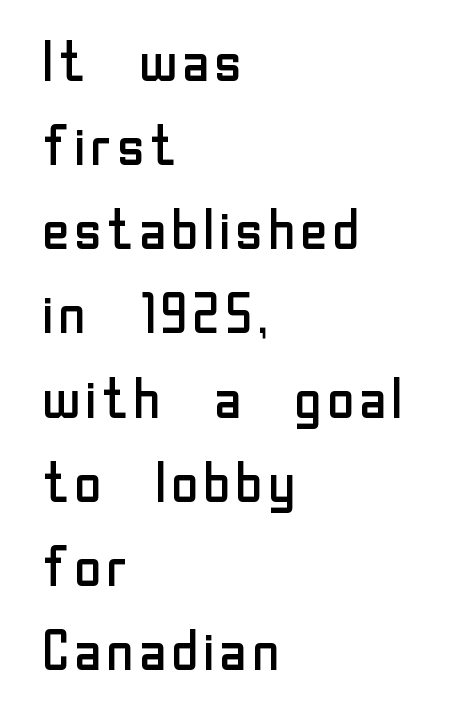
{"serif": "no", "italic": "no", "bold": "no", "weight": "regular", "width": "normal", "stroke_contrast": "low", "x_height": "medium", "monospaced": "no", "underline": "no", "align": "left", "line_spacing": "normal", "line_spacing_ratio": 1.53, "letter_spacing": "normal", "letter_spacing_em": 0.0, "glyph_px": 55}
